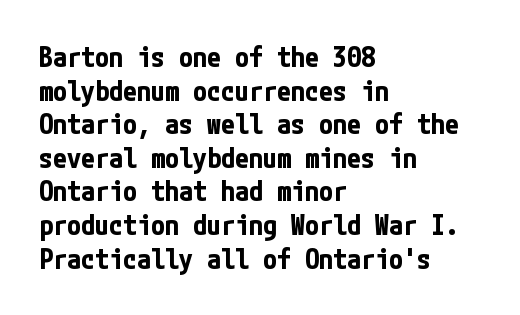
Each row of text sits above clean, open space. A sans-serif font was chosen for this passage. Each glyph is drawn with heavy, bold strokes. The ragged edge is on the right, which tells us the setting is flush left. A roman cut, with each character standing at attention.
